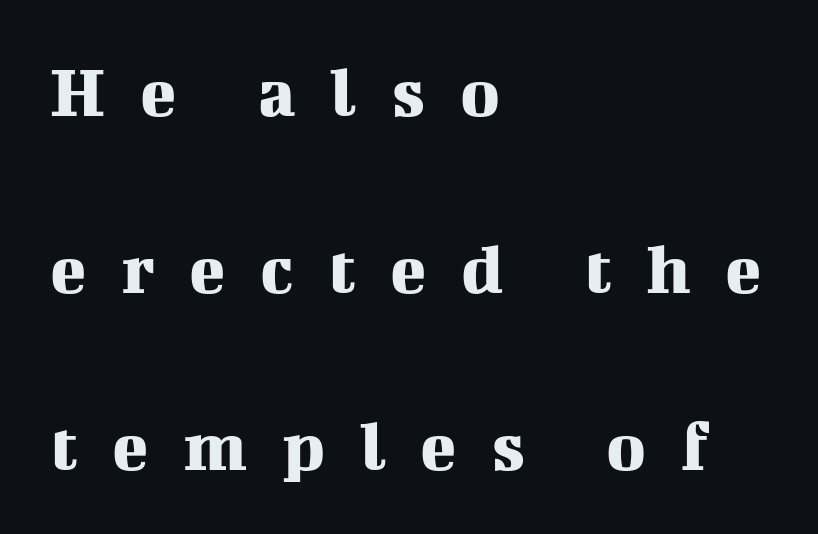
{"serif": "yes", "italic": "no", "width": "normal", "stroke_contrast": "medium", "x_height": "medium", "monospaced": "no", "underline": "no", "align": "left", "line_spacing": "loose", "line_spacing_ratio": 2.36, "letter_spacing": "wide", "letter_spacing_em": 0.46, "glyph_px": 75}
